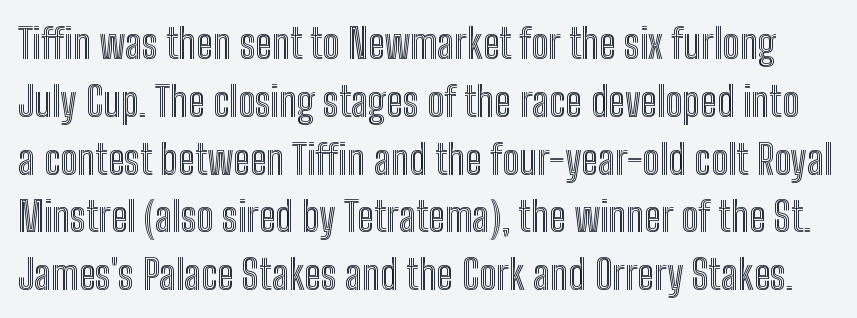
Q: Is the text italic (slanted)? A: No, it is upright.
Q: Is the text underlined? A: No.
Q: Is the spacing between letters normal or unusually wide? A: Normal.
Q: Is the spacing between lines tight, normal or loose? A: Normal.
Q: Width (condensed, normal, or wide)? A: Condensed.
Q: x-height? A: Medium.
Q: Monospaced? A: No.
